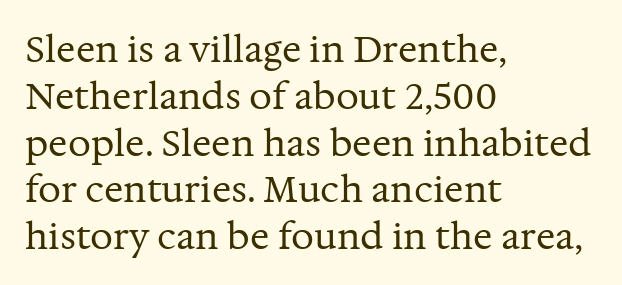
The image shows 36 px regular-weight serif type, upright; set left-aligned, normal line spacing (1.3x), normal letter spacing, not underlined; medium stroke contrast and a medium x-height.
